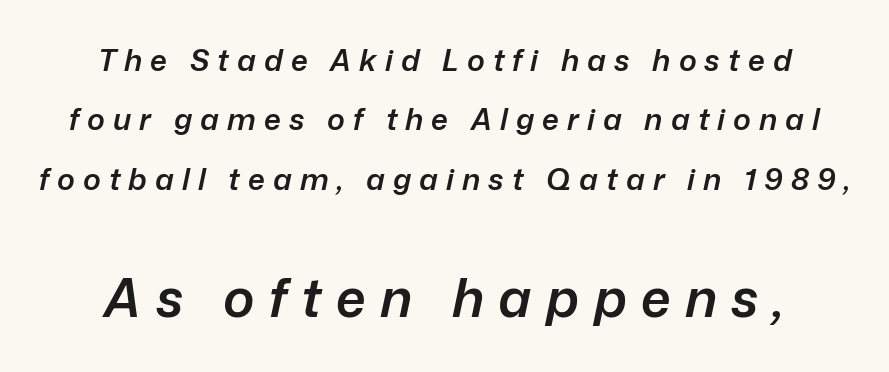
Q: Is the text bold? A: Semi-bold.
Q: Is the text italic (slanted)? A: Yes, it leans right by about 12 degrees.
Q: Is the text underlined? A: No.
Q: Is the spacing between letters normal or unusually wide? A: Unusually wide.
Q: Is the spacing between lines tight, normal or loose? A: Loose.
Q: Which block of text is set in a larger size, the first (top) or the second (bottom)? A: The second (bottom) one.
Q: Width (condensed, normal, or wide)? A: Normal.
Q: Stroke contrast? A: Low.
Q: x-height? A: Medium.
Q: Monospaced? A: No.
